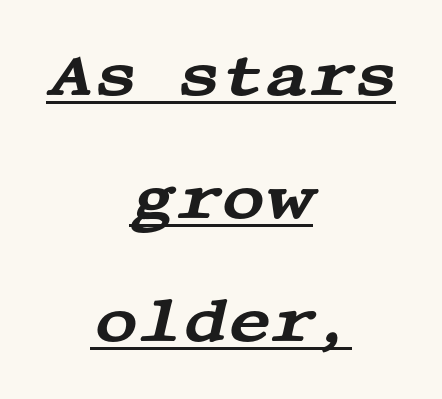
Q: Is the text italic (slanted)? A: Yes, it leans right by about 13 degrees.
Q: Is the typeface a serif or a sans-serif typeface? A: Serif.
Q: Is the text underlined? A: Yes.
Q: How is the paragraph aligned? A: Centered.
Q: Is the spacing between letters normal or unusually wide? A: Normal.
Q: Is the spacing between lines tight, normal or loose? A: Loose.
Q: Width (condensed, normal, or wide)? A: Wide.
Q: Stroke contrast? A: Medium.
Q: x-height? A: Large.
